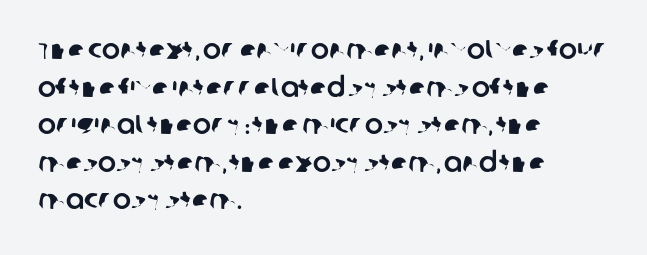
Caption: multi-line text, flush left, ragged right. Just letters on the line, the space beneath them empty. Line spacing here is normal. Words appear dense and cohesive because spacing is normal.
